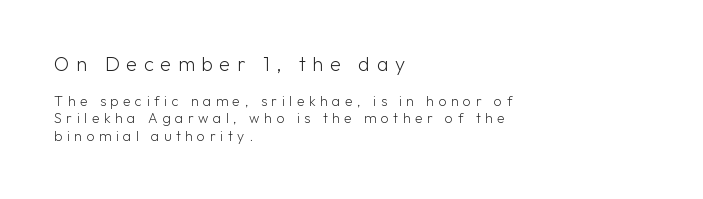
Q: Is the text bold? A: No.
Q: Is the text italic (slanted)? A: No, it is upright.
Q: Is the text underlined? A: No.
Q: How is the paragraph aligned? A: Left-aligned.
Q: Is the spacing between letters normal or unusually wide? A: Unusually wide.
Q: Which block of text is set in a larger size, the first (top) or the second (bottom)? A: The first (top) one.
